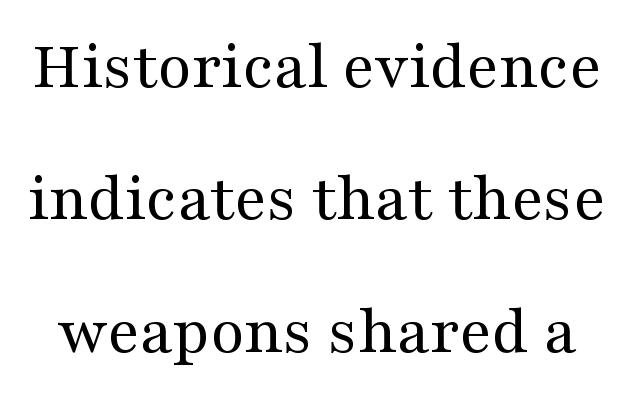
The image shows 69 px regular-weight, wide serif type, upright; set loose line spacing (1.92x), normal letter spacing, not underlined; medium stroke contrast and a medium x-height.
